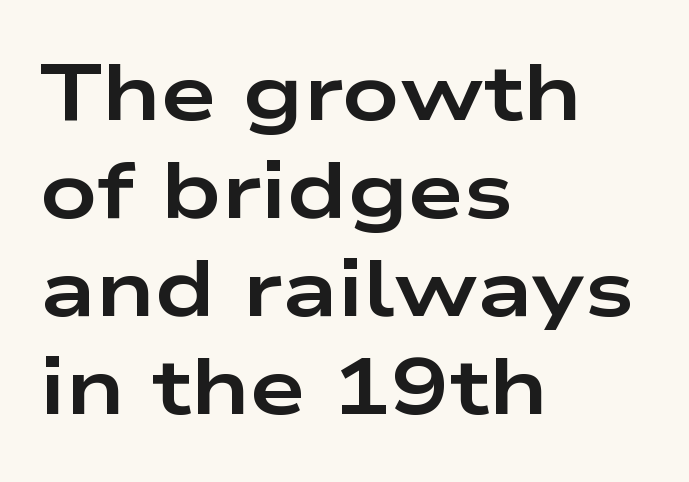
{"serif": "no", "italic": "no", "bold": "yes", "weight": "bold", "width": "wide", "stroke_contrast": "low", "x_height": "medium", "monospaced": "no", "underline": "no", "align": "left", "line_spacing_ratio": 1.24, "letter_spacing": "normal", "letter_spacing_em": 0.0, "glyph_px": 79}
